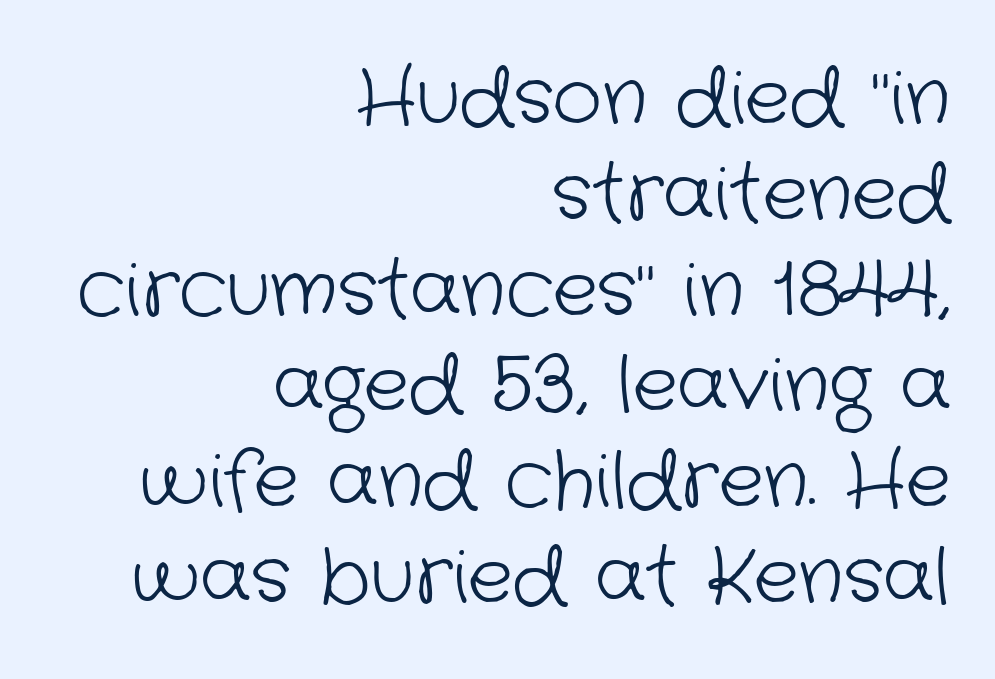
Every row of glyphs terminates at an identical x-position on the right. Characters follow at the spacing the type designer built in. To sum up the face: it is a sans, with no serifs. The letters advance in unequal steps, a hallmark of proportional type. Counters stay open thanks to moderate or lighter strokes.
